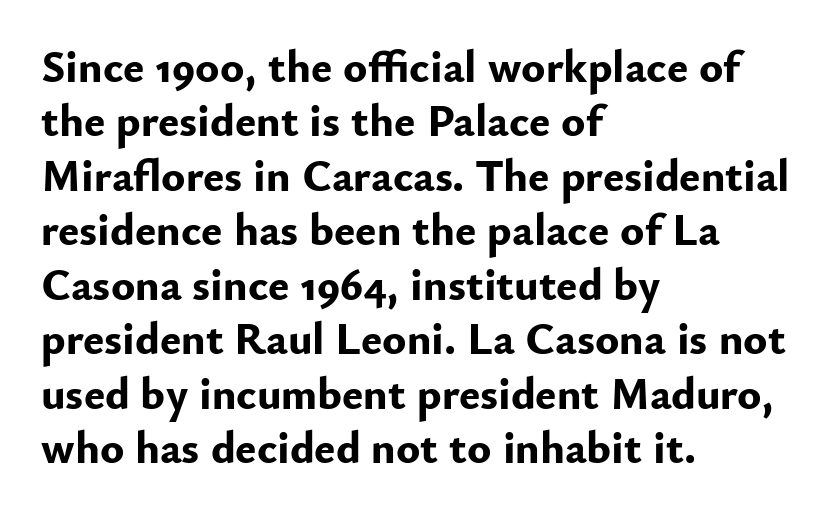
The image shows 45 px bold sans-serif type, upright; set left-aligned, line spacing 1.21x, normal letter spacing, not underlined; low stroke contrast and a small x-height.
